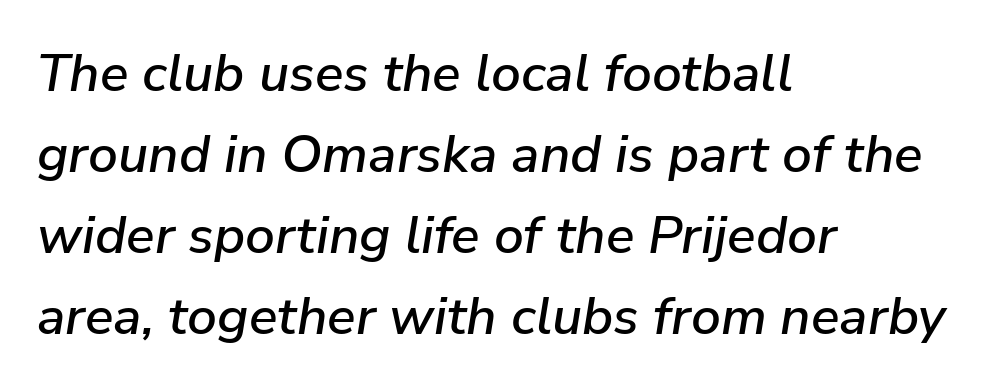
{"italic": "yes", "lean": "right", "slant_degrees": 9, "width": "normal", "stroke_contrast": "low", "x_height": "medium", "monospaced": "no", "underline": "no", "align": "left", "line_spacing": "normal", "line_spacing_ratio": 1.53, "letter_spacing": "normal", "letter_spacing_em": 0.0, "glyph_px": 53}
